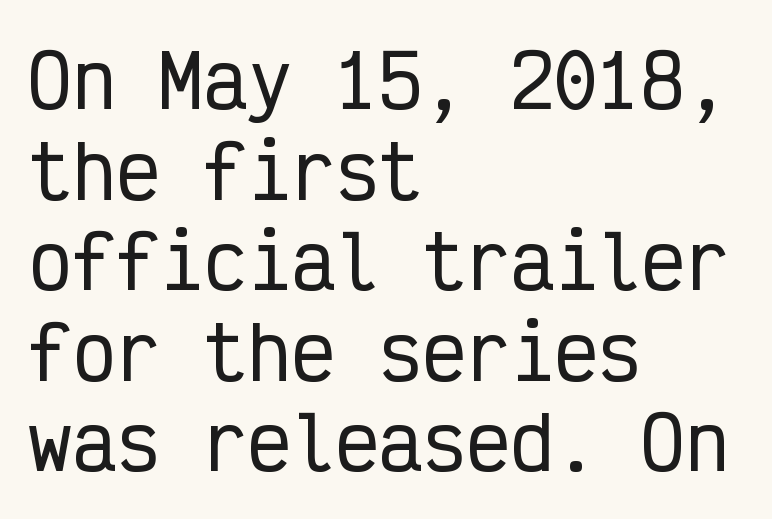
The image shows 73 px condensed sans-serif type, upright, monospaced; set left-aligned, line spacing 1.24x, normal letter spacing, not underlined; low stroke contrast and a medium x-height.
